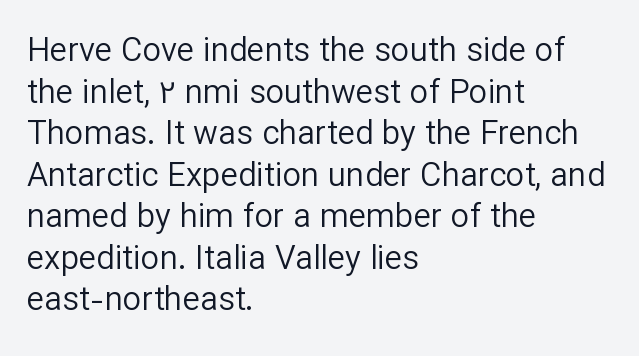
The image shows 33 px regular-weight sans-serif type, upright; set left-aligned, normal line spacing (1.26x), normal letter spacing, not underlined; low stroke contrast and a medium x-height.
